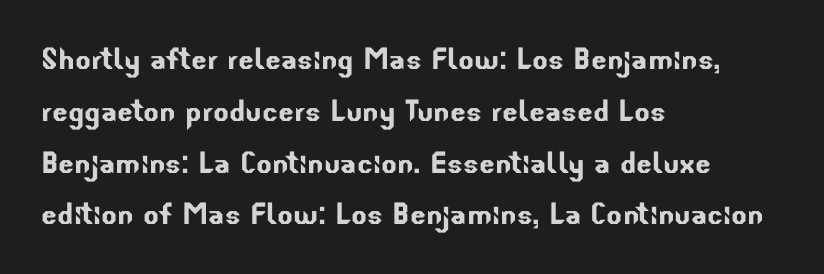
The letters sit at their default tracking, neither squeezed nor spread. Unmarked baselines from the first word to the last. A typesetter would call this leading conventional body-copy spacing. The font family rendered here belongs to the sans-serif group.
